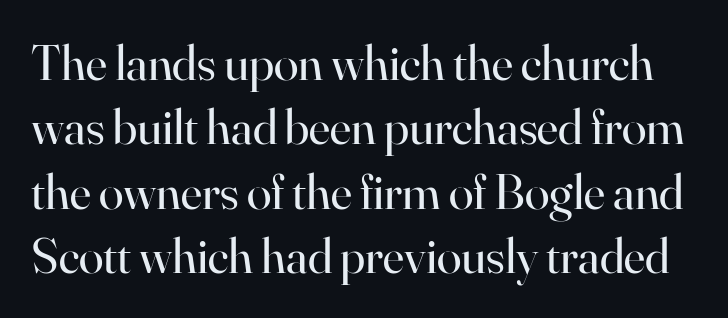
Q: Is the text bold? A: No.
Q: Is the text italic (slanted)? A: No, it is upright.
Q: Is the typeface a serif or a sans-serif typeface? A: Serif.
Q: Is the text underlined? A: No.
Q: Is the spacing between letters normal or unusually wide? A: Normal.
Q: Is the spacing between lines tight, normal or loose? A: Normal.
Q: Width (condensed, normal, or wide)? A: Normal.
Q: Stroke contrast? A: High.
Q: x-height? A: Small.
Q: Monospaced? A: No.
